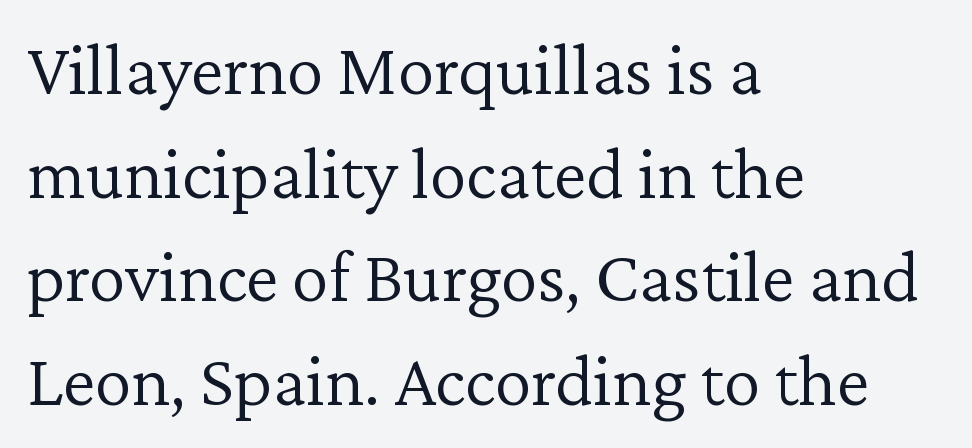
The image shows 74 px light serif type, upright; set left-aligned, normal line spacing (1.4x), normal letter spacing, not underlined; low stroke contrast and a medium x-height.
